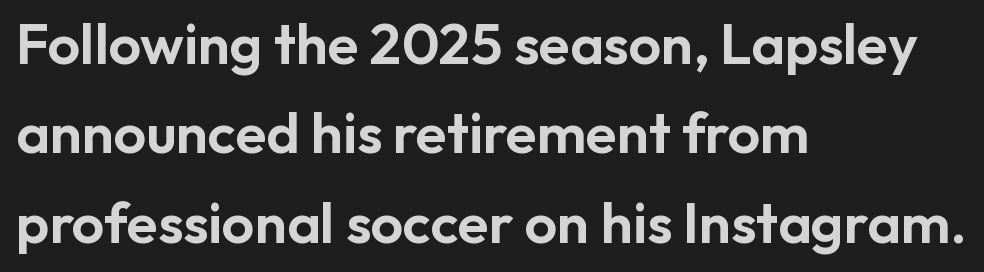
Q: Is the text italic (slanted)? A: No, it is upright.
Q: Is the typeface a serif or a sans-serif typeface? A: Sans-serif.
Q: Is the text underlined? A: No.
Q: How is the paragraph aligned? A: Left-aligned.
Q: Is the spacing between letters normal or unusually wide? A: Normal.
Q: Is the spacing between lines tight, normal or loose? A: Normal.
Q: Width (condensed, normal, or wide)? A: Normal.
Q: Stroke contrast? A: Low.
Q: x-height? A: Medium.
Q: Monospaced? A: No.
